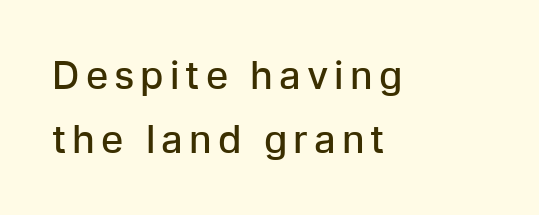
Q: Is the text bold? A: Semi-bold.
Q: Is the text italic (slanted)? A: No, it is upright.
Q: Is the typeface a serif or a sans-serif typeface? A: Sans-serif.
Q: Is the text underlined? A: No.
Q: How is the paragraph aligned? A: Left-aligned.
Q: Is the spacing between lines tight, normal or loose? A: Normal.
Q: Width (condensed, normal, or wide)? A: Normal.
Q: Stroke contrast? A: Low.
Q: x-height? A: Medium.
Q: Monospaced? A: No.
